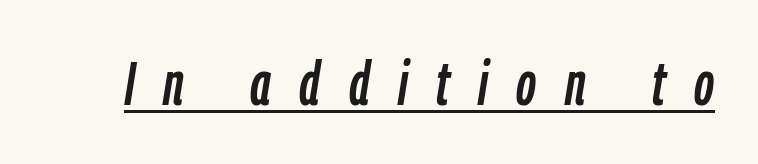
The image shows 62 px condensed type, italic (leaning right); set unusually wide letter spacing (+0.46 em), underlined; low stroke contrast and a medium x-height.
